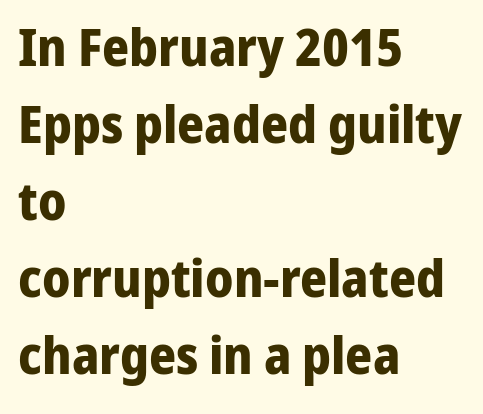
Descenders hang freely into open space. What weight is shown? A full bold with thick strokes. The text block is weighted toward the left margin, trailing off unevenly rightward. Posture: upright roman.
